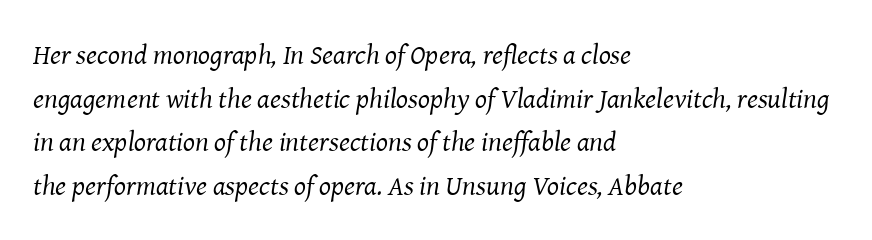
The letters look calm and open, with moderate or lighter stems. Descenders hang freely into open space. Notice how descenders clear the ascenders below comfortably — that's standard leading. Standard letterfit; no display-style spreading of the glyphs.
